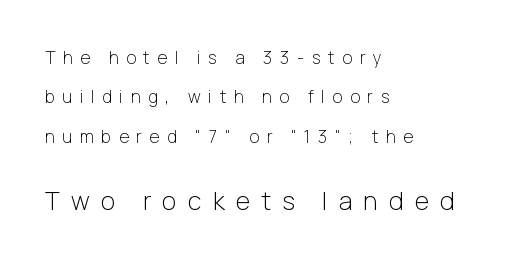
The image shows 25 px text type, upright; set left-aligned, loose line spacing (2.31x), unusually wide letter spacing (+0.45 em), not underlined; the second (bottom) block is 1.47x larger.
